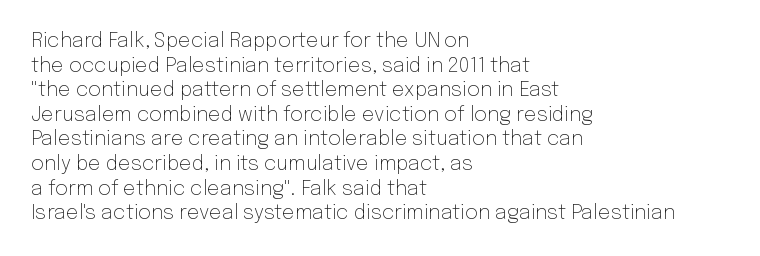
The image shows 20 px text type, upright; set left-aligned, line spacing 1.23x, normal letter spacing, not underlined.
